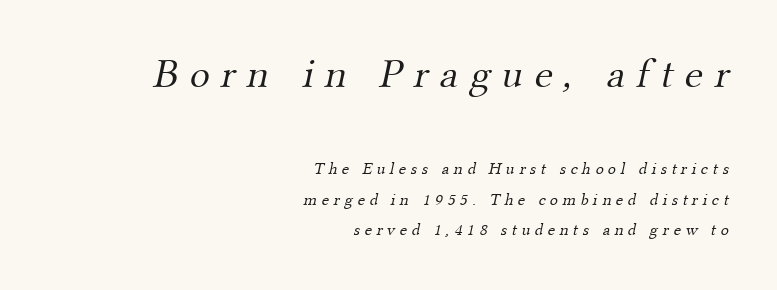
Q: Is the text bold? A: No.
Q: Is the typeface a serif or a sans-serif typeface? A: Serif.
Q: Is the text underlined? A: No.
Q: How is the paragraph aligned? A: Right-aligned.
Q: Is the spacing between letters normal or unusually wide? A: Unusually wide.
Q: Which block of text is set in a larger size, the first (top) or the second (bottom)? A: The first (top) one.
Q: Width (condensed, normal, or wide)? A: Normal.
Q: Stroke contrast? A: Medium.
Q: x-height? A: Small.
Q: Monospaced? A: No.
